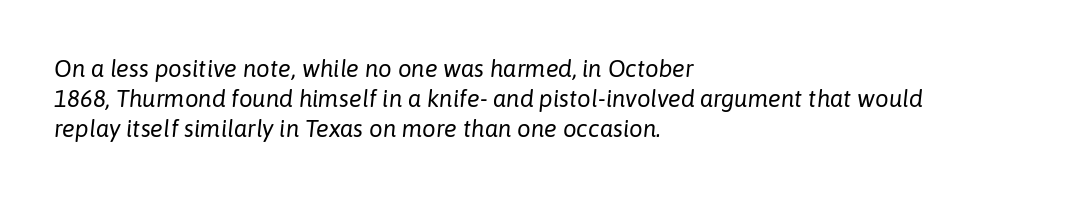
The typography opts for an oblique posture over an upright one. The rag falls on the right side of this text block. The block of text has a typical density, with ordinary space between rows. Beneath every word, the page is bare. No extra ink here — the face is not bold.
